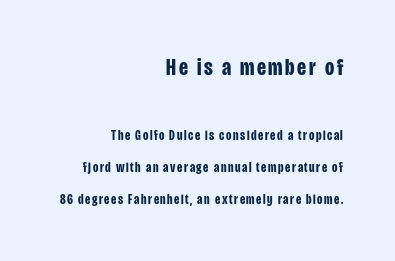
Q: Is the text bold? A: Yes.
Q: Is the text italic (slanted)? A: No, it is upright.
Q: Is the text underlined? A: No.
Q: How is the paragraph aligned? A: Right-aligned.
Q: Is the spacing between lines tight, normal or loose? A: Loose.
Q: Which block of text is set in a larger size, the first (top) or the second (bottom)? A: The first (top) one.
